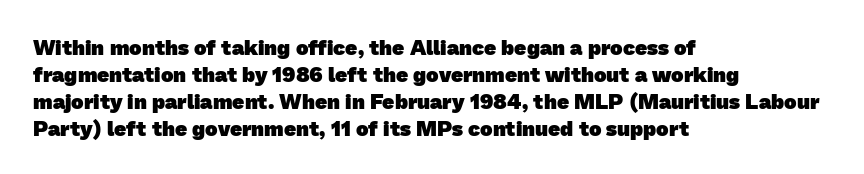
{"bold": "yes", "underline": "no", "align": "left", "line_spacing": "normal", "line_spacing_ratio": 1.28, "letter_spacing": "normal", "letter_spacing_em": 0.0, "glyph_px": 21}
